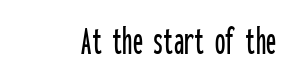
The tracking reads as untouched default to a designer's eye. Characters remain perfectly vertical along every line. Stroke terminals: plain, sans-serif. Rule under the text: the space is simply empty. Is this a fixed-width face? Yes — each glyph sits in an identical cell.
